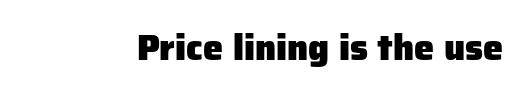
Q: Is the text bold? A: Yes.
Q: Is the text italic (slanted)? A: No, it is upright.
Q: Is the typeface a serif or a sans-serif typeface? A: Sans-serif.
Q: Is the text underlined? A: No.
Q: Is the spacing between letters normal or unusually wide? A: Normal.
Q: Width (condensed, normal, or wide)? A: Normal.
Q: Stroke contrast? A: Low.
Q: x-height? A: Medium.
Q: Monospaced? A: No.
